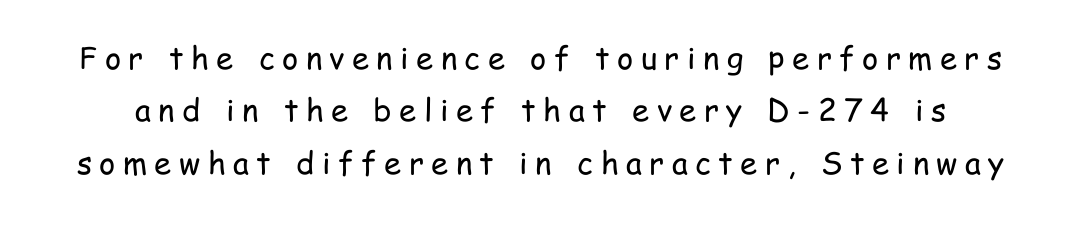
The image shows 31 px regular-weight, condensed sans-serif type, upright; set normal line spacing (1.69x), unusually wide letter spacing (+0.24 em), not underlined; low stroke contrast and a medium x-height.
